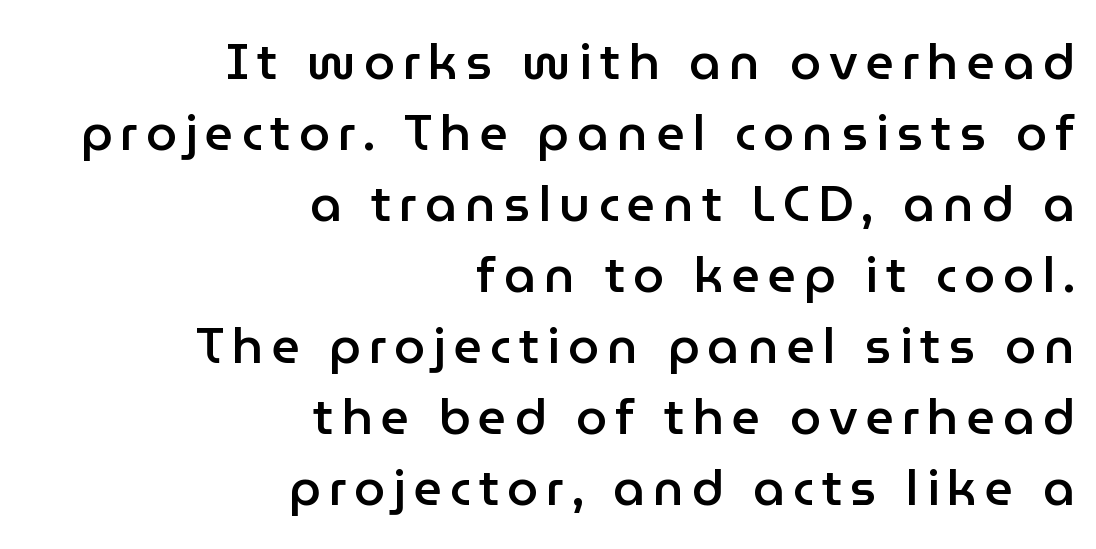
Has an underline been added? It has not. The typesetter chose a ragged-left arrangement here. The rendering shows plain stroke endings on the letterforms — a sans-serif design. These lines are rendered in a variable-pitch font.
